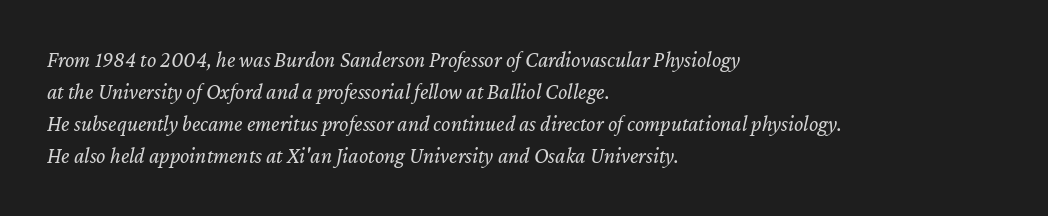
{"italic": "yes", "lean": "right", "slant_degrees": 12, "bold": "no", "underline": "no", "align": "left", "line_spacing": "normal", "line_spacing_ratio": 1.46, "letter_spacing": "normal", "letter_spacing_em": 0.0, "glyph_px": 22}
